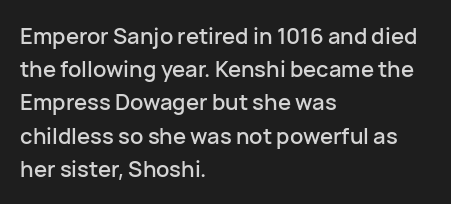
These lines keep a tight, regular rhythm from letter to letter. Vertical spacing — default. No word sits above an underline. The setting favours the left margin, as ordinary paragraphs usually do. The font's upright variant was chosen for this text.
